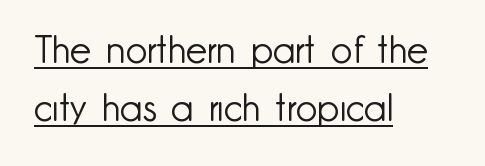
The image shows 38 px light sans-serif type, upright; set left-aligned, normal line spacing (1.53x), normal letter spacing, underlined; low stroke contrast and a small x-height.
